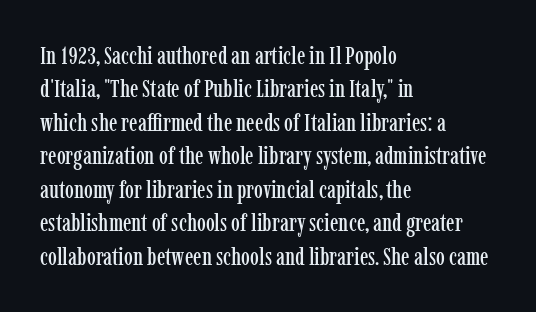
{"italic": "no", "underline": "no", "align": "left", "line_spacing": "normal", "line_spacing_ratio": 1.34, "letter_spacing": "normal", "letter_spacing_em": 0.0, "glyph_px": 25}
